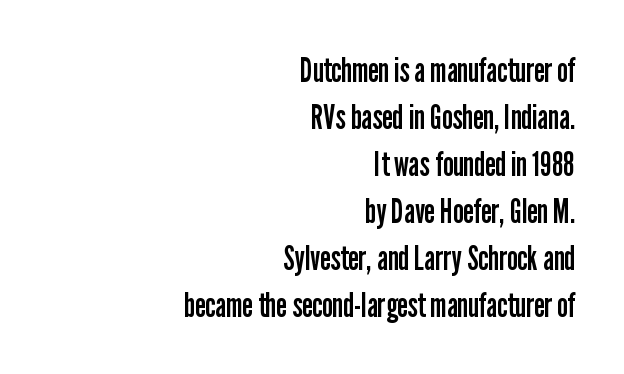
{"serif": "no", "italic": "no", "bold": "no", "weight": "regular", "width": "condensed", "stroke_contrast": "low", "x_height": "medium", "monospaced": "no", "underline": "no", "align": "right", "line_spacing": "normal", "line_spacing_ratio": 1.38, "letter_spacing": "normal", "letter_spacing_em": 0.0, "glyph_px": 34}
